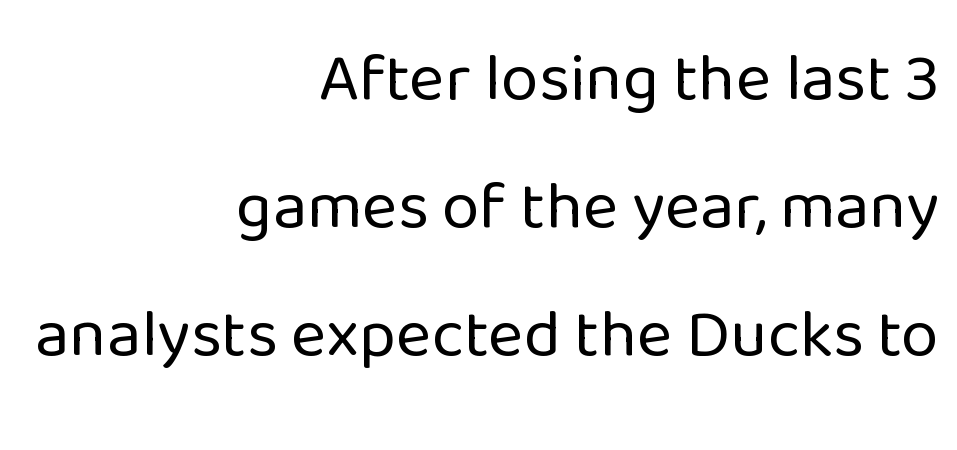
{"serif": "no", "italic": "no", "bold": "no", "weight": "regular", "width": "normal", "stroke_contrast": "low", "x_height": "medium", "monospaced": "no", "underline": "no", "align": "right", "line_spacing_ratio": 1.88, "letter_spacing": "normal", "letter_spacing_em": 0.0, "glyph_px": 68}
